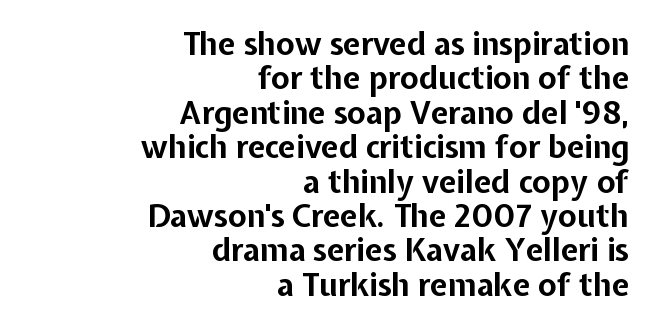
The image shows 31 px bold sans-serif type, upright; set right-aligned, tight line spacing (1.11x), normal letter spacing, not underlined; low stroke contrast and a medium x-height.
